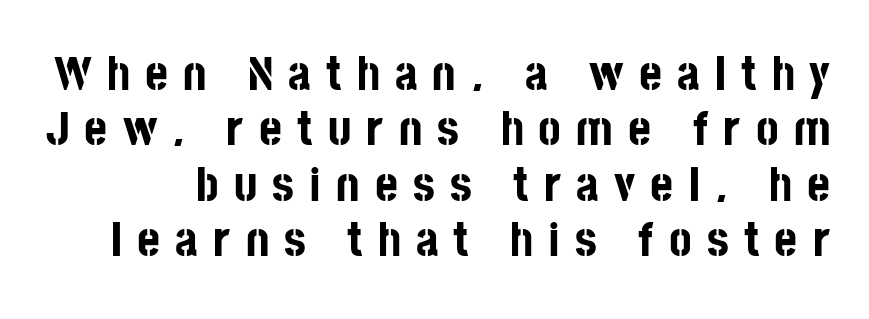
{"serif": "no", "italic": "no", "bold": "yes", "weight": "bold", "width": "condensed", "stroke_contrast": "low", "x_height": "large", "monospaced": "no", "underline": "no", "line_spacing": "tight", "line_spacing_ratio": 1.13, "letter_spacing": "wide", "letter_spacing_em": 0.31, "glyph_px": 49}
